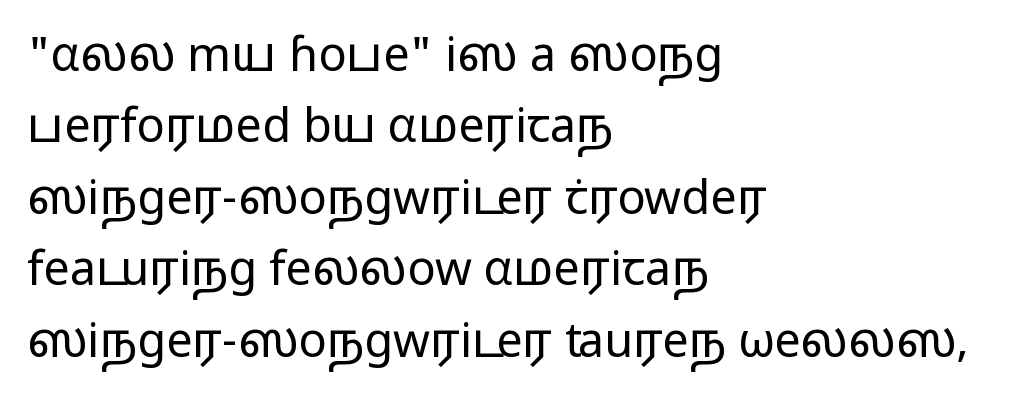
{"serif": "no", "italic": "no", "bold": "no", "weight": "regular", "width": "wide", "stroke_contrast": "low", "x_height": "medium", "monospaced": "no", "underline": "no", "align": "left", "line_spacing": "normal", "line_spacing_ratio": 1.52, "letter_spacing": "normal", "letter_spacing_em": 0.0, "glyph_px": 47}
